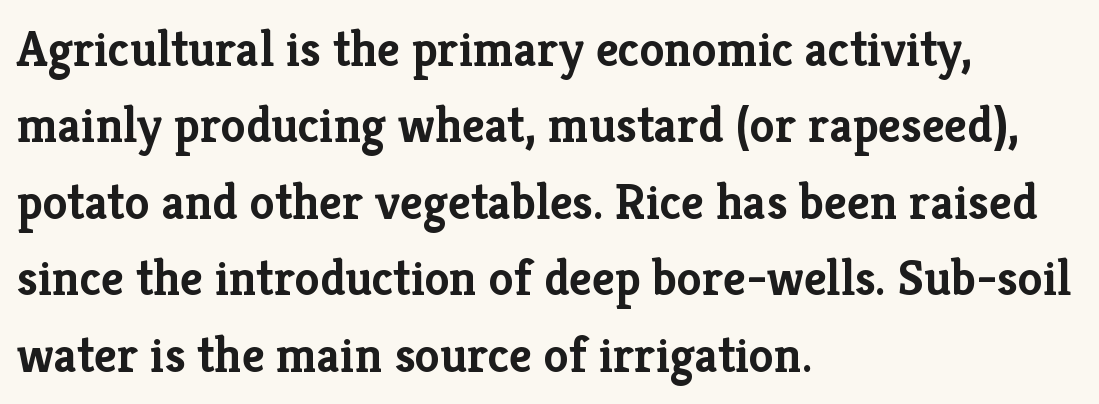
{"serif": "yes", "italic": "no", "bold": "yes", "weight": "semibold", "width": "normal", "stroke_contrast": "low", "x_height": "medium", "monospaced": "no", "underline": "no", "align": "left", "line_spacing": "normal", "line_spacing_ratio": 1.53, "letter_spacing": "normal", "letter_spacing_em": 0.0, "glyph_px": 50}
